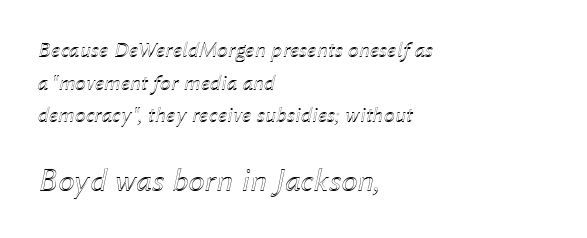
The compositor pushed each line to the left boundary. These lines are rendered in a variable-pitch font. Observe the ordinary spacing: letters are neighbours, not strangers. Lines of text with bare space underneath.
